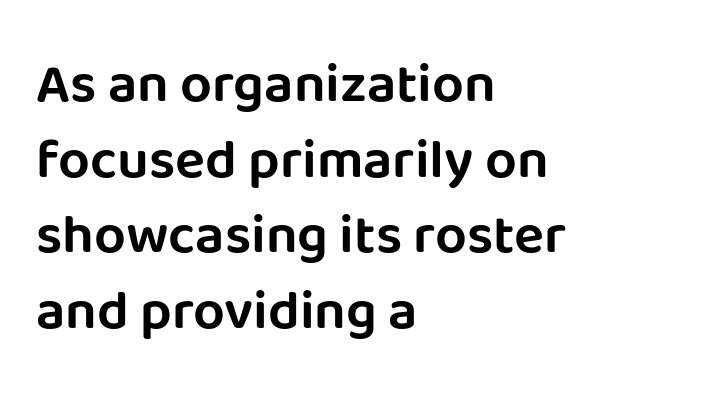
Q: Is the text italic (slanted)? A: No, it is upright.
Q: Is the typeface a serif or a sans-serif typeface? A: Sans-serif.
Q: Is the text underlined? A: No.
Q: How is the paragraph aligned? A: Left-aligned.
Q: Is the spacing between letters normal or unusually wide? A: Normal.
Q: Is the spacing between lines tight, normal or loose? A: Normal.
Q: Width (condensed, normal, or wide)? A: Normal.
Q: Stroke contrast? A: Low.
Q: x-height? A: Large.
Q: Monospaced? A: No.
